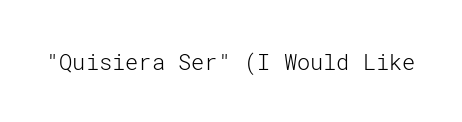
{"italic": "no", "bold": "no", "underline": "no", "letter_spacing": "normal", "letter_spacing_em": 0.0, "glyph_px": 22}
